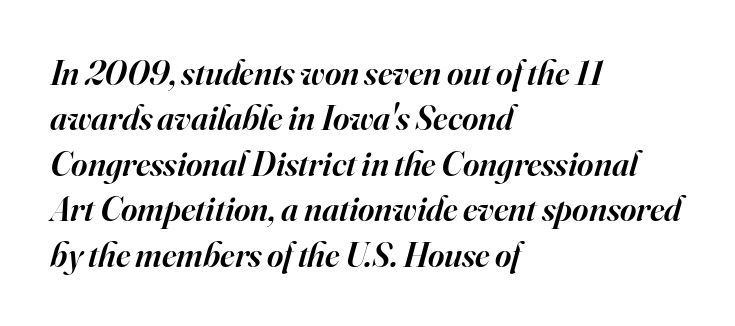
Q: Is the text bold? A: Semi-bold.
Q: Is the text italic (slanted)? A: Yes, it leans right by about 16 degrees.
Q: Is the typeface a serif or a sans-serif typeface? A: Serif.
Q: Is the text underlined? A: No.
Q: How is the paragraph aligned? A: Left-aligned.
Q: Is the spacing between letters normal or unusually wide? A: Normal.
Q: Is the spacing between lines tight, normal or loose? A: Normal.
Q: Width (condensed, normal, or wide)? A: Normal.
Q: Stroke contrast? A: High.
Q: x-height? A: Small.
Q: Monospaced? A: No.
